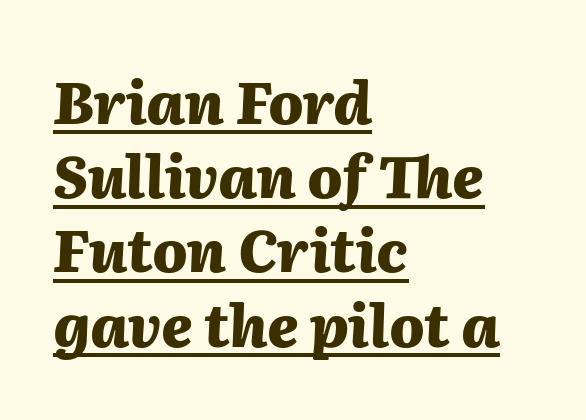
A typesetter would call this proportional, since set widths differ per character. There is no visible air inserted between adjacent glyphs. In CSS terms this would be text-align: left. In designer terms, the underline attribute is active on this setting. If you measured baseline to baseline, you'd find a middling distance.
